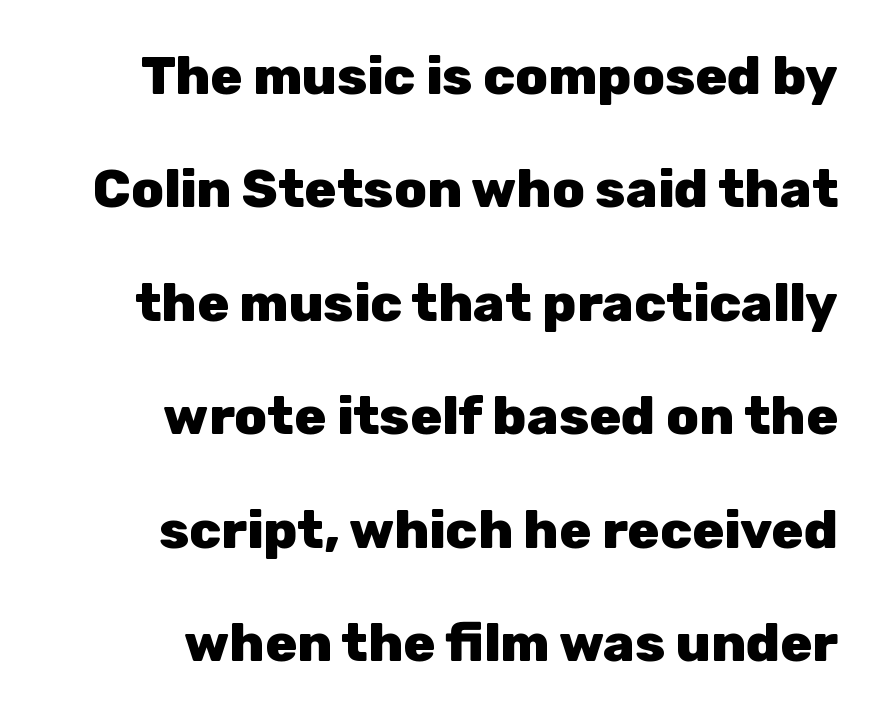
The image shows 53 px heavy sans-serif type, upright; set right-aligned, loose line spacing (2.14x), normal letter spacing, not underlined; low stroke contrast and a medium x-height.
